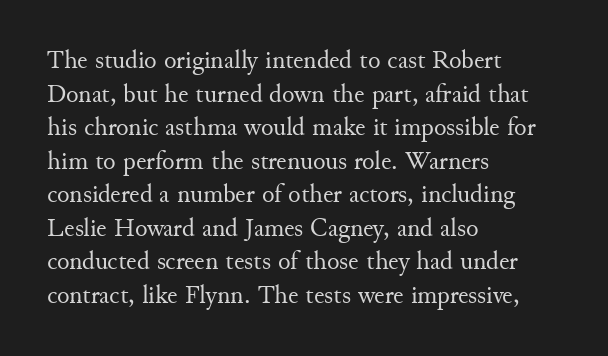
Q: Is the text bold? A: No.
Q: Is the text italic (slanted)? A: No, it is upright.
Q: Is the text underlined? A: No.
Q: How is the paragraph aligned? A: Left-aligned.
Q: Is the spacing between letters normal or unusually wide? A: Normal.
Q: Is the spacing between lines tight, normal or loose? A: Normal.
